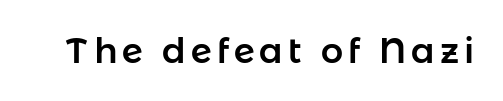
Q: Is the text italic (slanted)? A: No, it is upright.
Q: Is the typeface a serif or a sans-serif typeface? A: Sans-serif.
Q: Is the text underlined? A: No.
Q: Width (condensed, normal, or wide)? A: Normal.
Q: Stroke contrast? A: Low.
Q: x-height? A: Medium.
Q: Monospaced? A: No.
